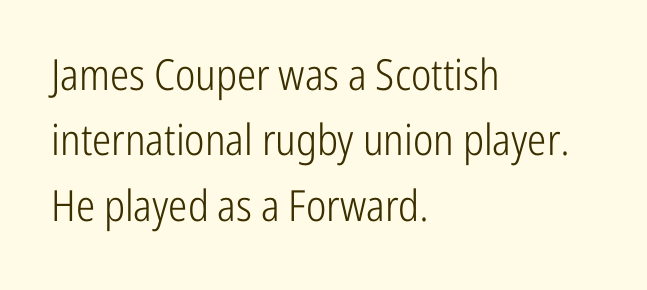
The typeface chosen for these lines omits serifs. Do the characters align in a grid? No, the font is proportional. The lines sit at an ordinary, default distance from one another. The zone under the glyphs is completely vacant.
